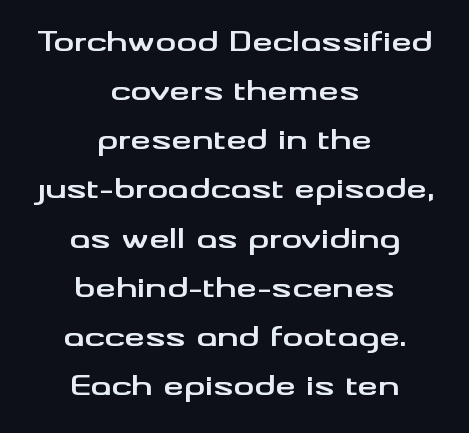
The image shows 26 px bold type, upright; set centered, line spacing 1.89x, normal letter spacing, not underlined.
